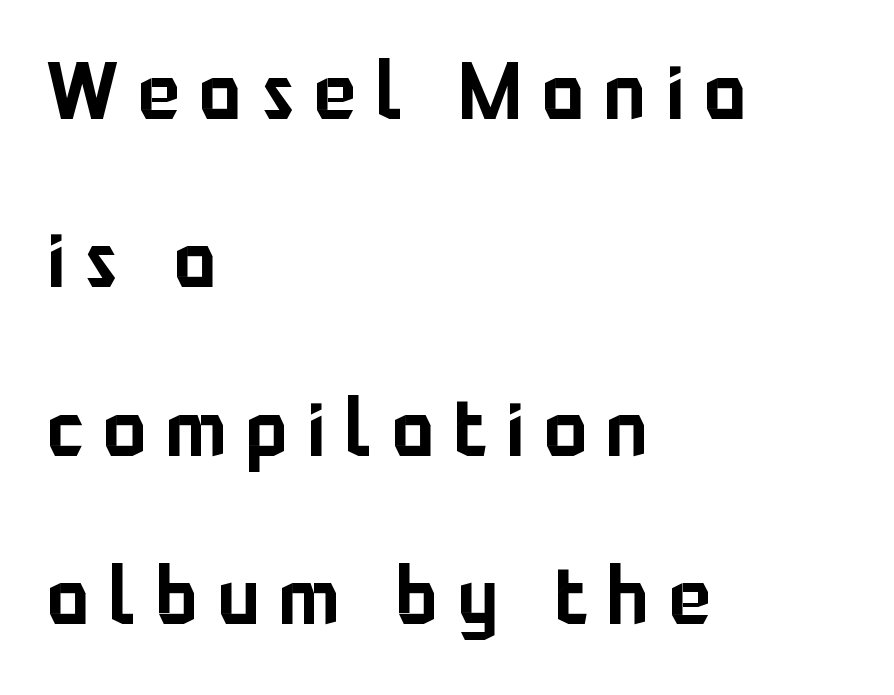
How are the letters spaced? Widely, with obvious added tracking. Successive baselines arrive slowly, with a big drop between each. These lines were composed using upright roman letters. Typographically, this falls in the sans-serif category.
